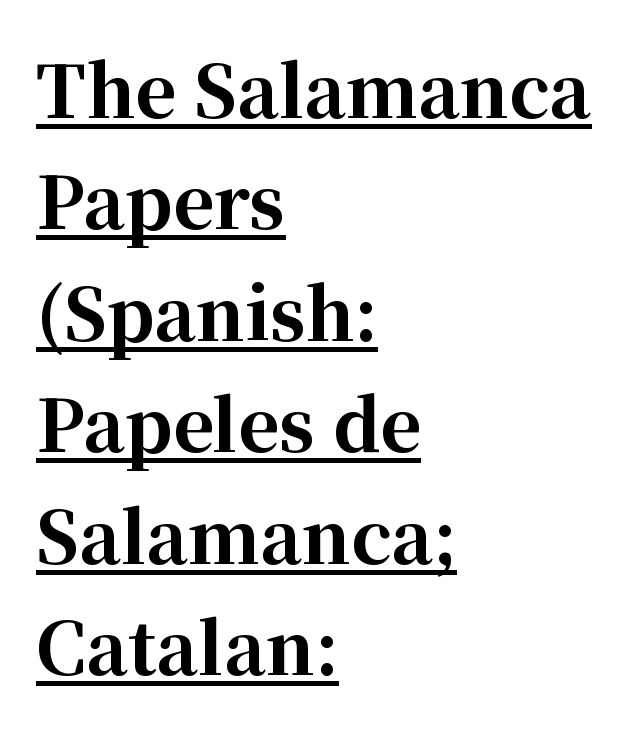
If you drew a line through each stem, it would be perfectly vertical. The face used here is seriffed, in the tradition of book romans. Teacher's note: observe the even left margin — that is flush-left alignment. The letters advance in unequal steps, a hallmark of proportional type. The string is rendered with underlining switched on.
